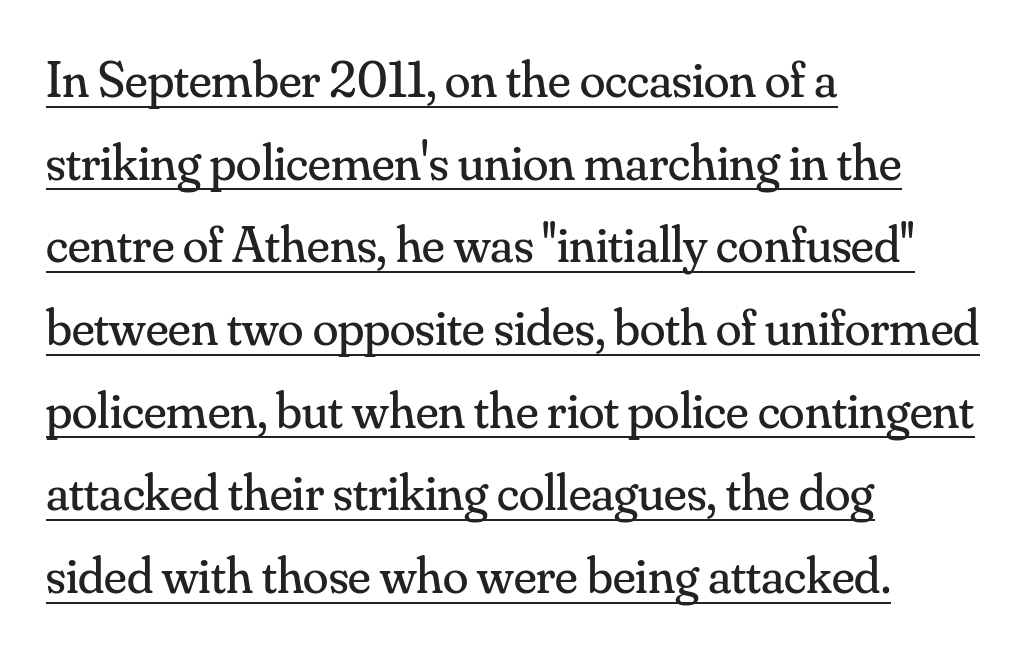
Q: Is the text bold? A: No.
Q: Is the text italic (slanted)? A: No, it is upright.
Q: Is the typeface a serif or a sans-serif typeface? A: Serif.
Q: Is the text underlined? A: Yes.
Q: How is the paragraph aligned? A: Left-aligned.
Q: Is the spacing between letters normal or unusually wide? A: Normal.
Q: Is the spacing between lines tight, normal or loose? A: Normal.
Q: Width (condensed, normal, or wide)? A: Normal.
Q: Stroke contrast? A: Medium.
Q: x-height? A: Small.
Q: Monospaced? A: No.
